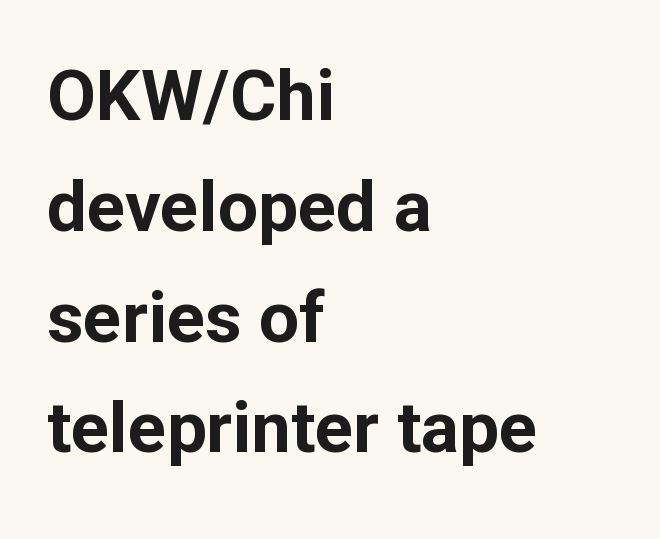
Q: Is the text bold? A: Yes.
Q: Is the text italic (slanted)? A: No, it is upright.
Q: Is the typeface a serif or a sans-serif typeface? A: Sans-serif.
Q: Is the text underlined? A: No.
Q: How is the paragraph aligned? A: Left-aligned.
Q: Is the spacing between letters normal or unusually wide? A: Normal.
Q: Is the spacing between lines tight, normal or loose? A: Normal.
Q: Width (condensed, normal, or wide)? A: Normal.
Q: Stroke contrast? A: Low.
Q: x-height? A: Medium.
Q: Monospaced? A: No.
